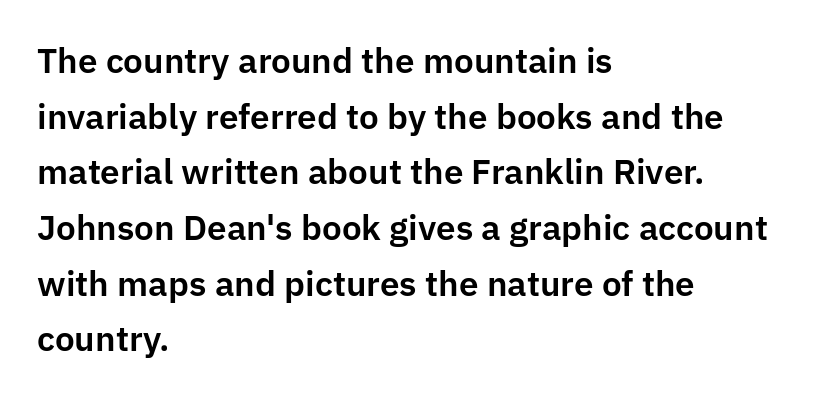
The line-height multiplier appears to be the usual default. The face used here is proportionally spaced, like ordinary book or web type. Students, note that the glyphs here touch the page at normal intervals. This sample is left-justified, so line endings fall wherever the words run out.
